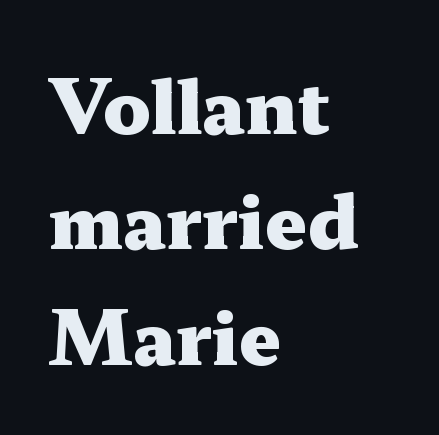
Q: Is the text bold? A: Yes.
Q: Is the text italic (slanted)? A: No, it is upright.
Q: Is the typeface a serif or a sans-serif typeface? A: Serif.
Q: Is the text underlined? A: No.
Q: How is the paragraph aligned? A: Left-aligned.
Q: Is the spacing between letters normal or unusually wide? A: Normal.
Q: Is the spacing between lines tight, normal or loose? A: Normal.
Q: Width (condensed, normal, or wide)? A: Wide.
Q: Stroke contrast? A: Medium.
Q: x-height? A: Medium.
Q: Monospaced? A: No.
